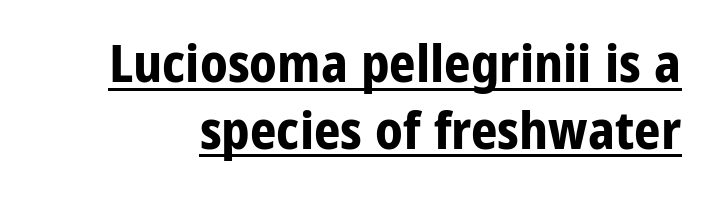
The image shows 52 px bold sans-serif type, upright; set normal line spacing (1.28x), normal letter spacing, underlined; low stroke contrast and a medium x-height.
